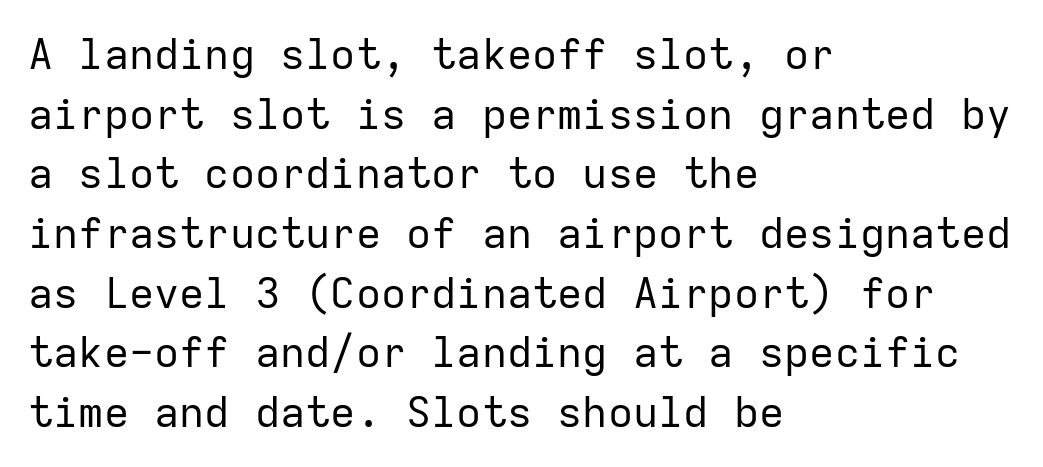
{"serif": "no", "italic": "no", "bold": "no", "weight": "regular", "width": "normal", "stroke_contrast": "low", "x_height": "medium", "monospaced": "yes", "underline": "no", "align": "left", "line_spacing": "normal", "line_spacing_ratio": 1.42, "letter_spacing": "normal", "letter_spacing_em": 0.0, "glyph_px": 42}
